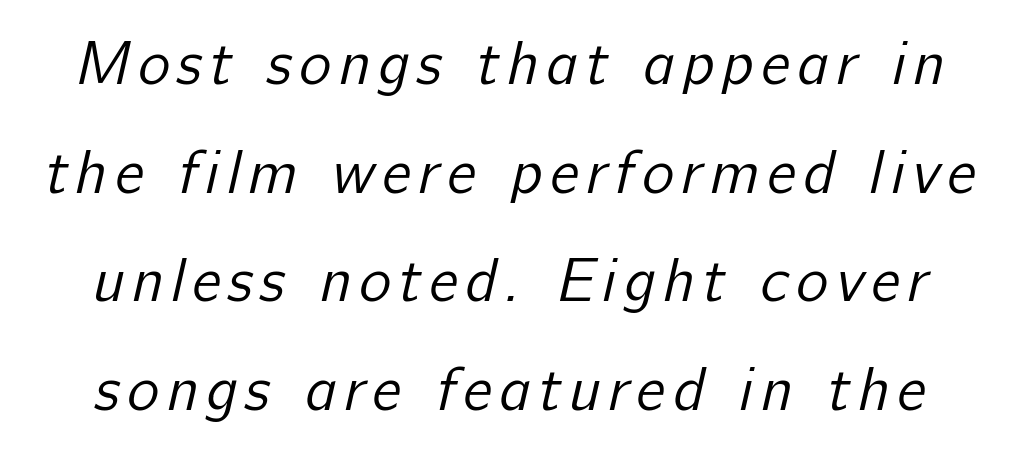
{"serif": "no", "bold": "no", "weight": "regular", "width": "normal", "stroke_contrast": "low", "x_height": "medium", "monospaced": "no", "underline": "no", "line_spacing_ratio": 1.78, "glyph_px": 61}
